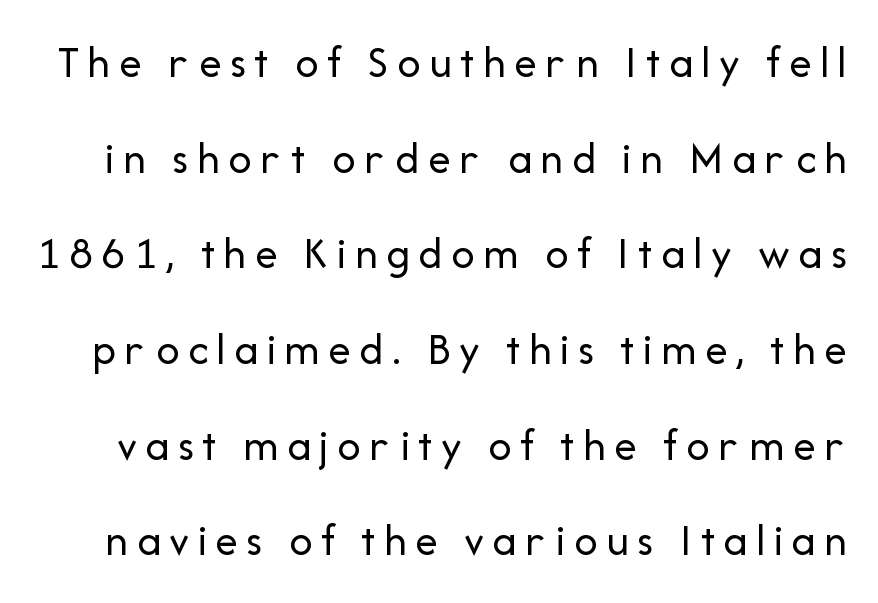
The characters are drawn with everyday or finer stroke widths. Underline: absent. The designer dialed line spacing up above the default. Each letter keeps its own natural width here, so spacing adapts to shape. Does the type have serifs? No, each stem ends abruptly.
